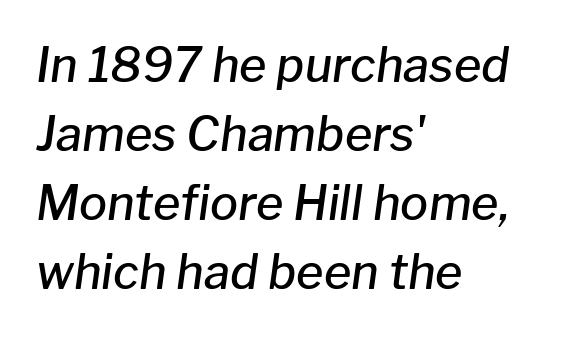
{"italic": "yes", "lean": "right", "slant_degrees": 8, "bold": "semi", "weight": "semibold", "width": "normal", "stroke_contrast": "low", "x_height": "medium", "monospaced": "no", "underline": "no", "align": "left", "line_spacing": "normal", "line_spacing_ratio": 1.47, "letter_spacing": "normal", "letter_spacing_em": 0.0, "glyph_px": 47}
